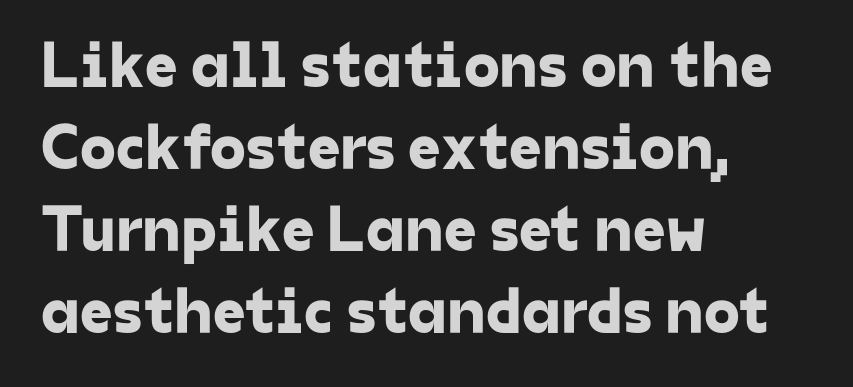
Q: Is the typeface a serif or a sans-serif typeface? A: Sans-serif.
Q: Is the text underlined? A: No.
Q: How is the paragraph aligned? A: Left-aligned.
Q: Is the spacing between letters normal or unusually wide? A: Normal.
Q: Is the spacing between lines tight, normal or loose? A: Normal.
Q: Width (condensed, normal, or wide)? A: Normal.
Q: Stroke contrast? A: Low.
Q: x-height? A: Medium.
Q: Monospaced? A: No.
